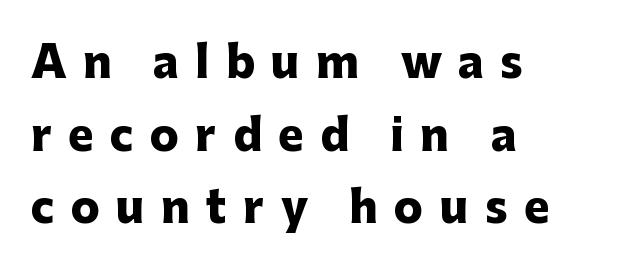
The image shows 43 px heavy sans-serif type, upright; set left-aligned, normal line spacing (1.69x), unusually wide letter spacing (+0.38 em), not underlined; low stroke contrast and a medium x-height.
